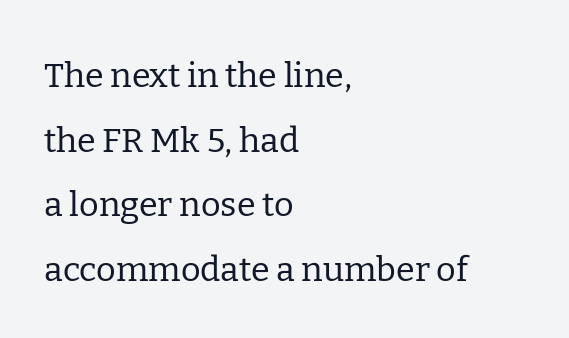
Q: Is the text bold? A: No.
Q: Is the text italic (slanted)? A: No, it is upright.
Q: Is the typeface a serif or a sans-serif typeface? A: Serif.
Q: Is the text underlined? A: No.
Q: How is the paragraph aligned? A: Left-aligned.
Q: Is the spacing between letters normal or unusually wide? A: Normal.
Q: Is the spacing between lines tight, normal or loose? A: Loose.
Q: Width (condensed, normal, or wide)? A: Normal.
Q: Stroke contrast? A: Low.
Q: x-height? A: Medium.
Q: Monospaced? A: No.
